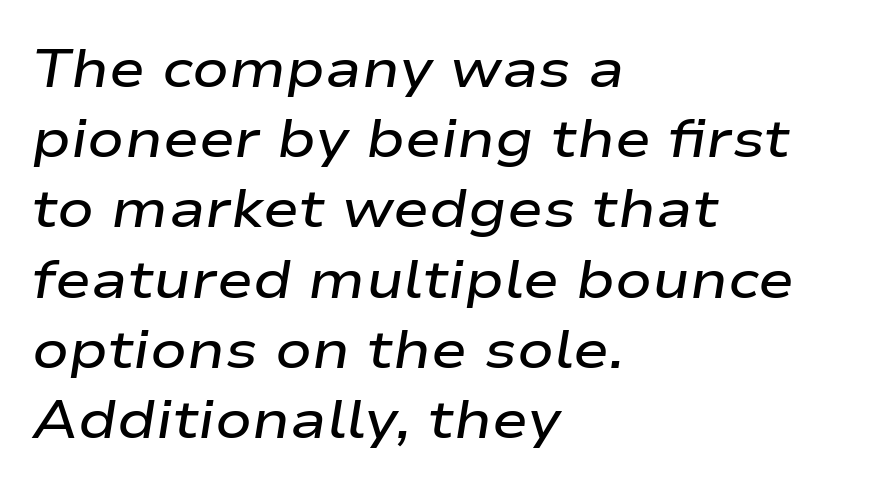
The image shows 54 px semibold, wide type, italic (leaning right); set left-aligned, normal line spacing (1.3x), normal letter spacing, not underlined; low stroke contrast and a medium x-height.
